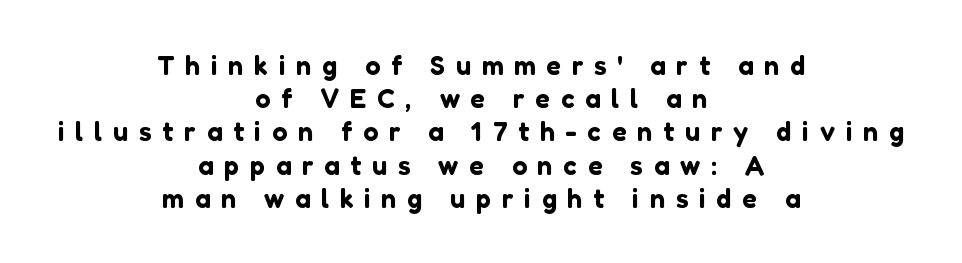
The image shows 27 px text type, upright; set centered, line spacing 1.23x, unusually wide letter spacing (+0.4 em), not underlined.
